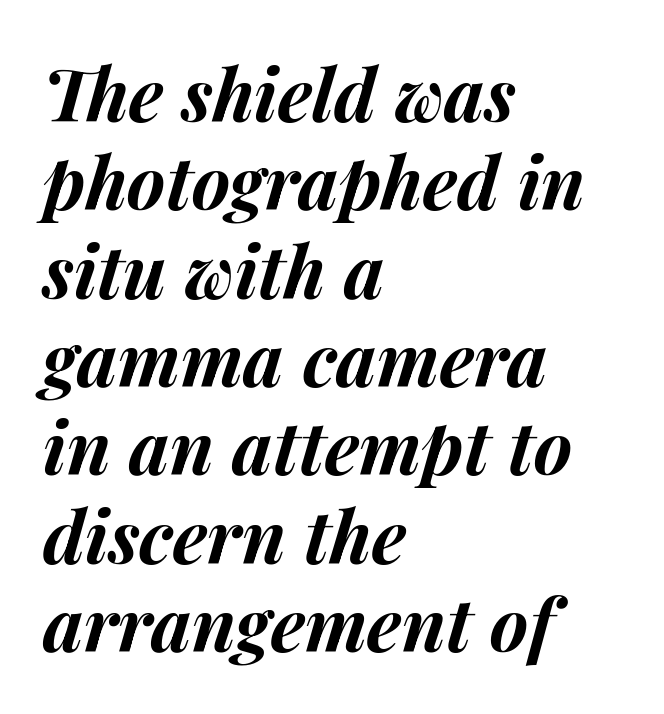
The rag falls on the right side of this text block. Heavy, bold letterforms. If you drew a line through each stem, it would be angled. Beneath every word, the page is bare. The letters sit at their default tracking, neither squeezed nor spread. This sample has the flowing, uneven cadence of proportional lettering.
